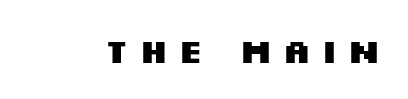
Someone cranked the tracking dial way up on this one. Type without underlining. Check where the strokes stop: nothing finishes them off — pure sans. Plenty of ink on the page — the face is bold. These lines were composed using upright roman letters. Do the characters align in a grid? No, the font is proportional.
